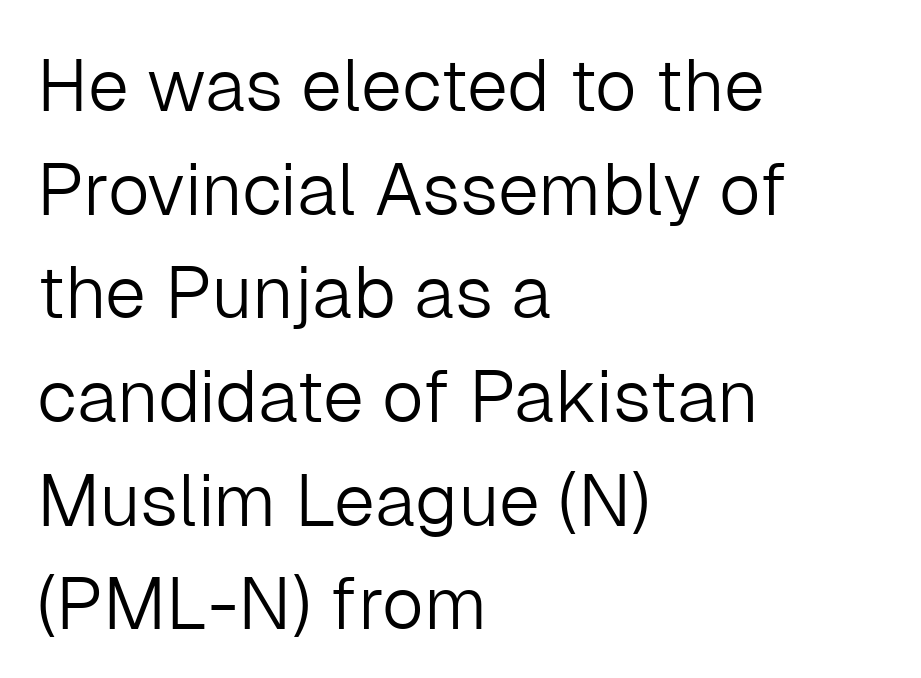
The image shows 73 px light sans-serif type, upright; set left-aligned, normal line spacing (1.42x), normal letter spacing, not underlined; low stroke contrast and a medium x-height.
